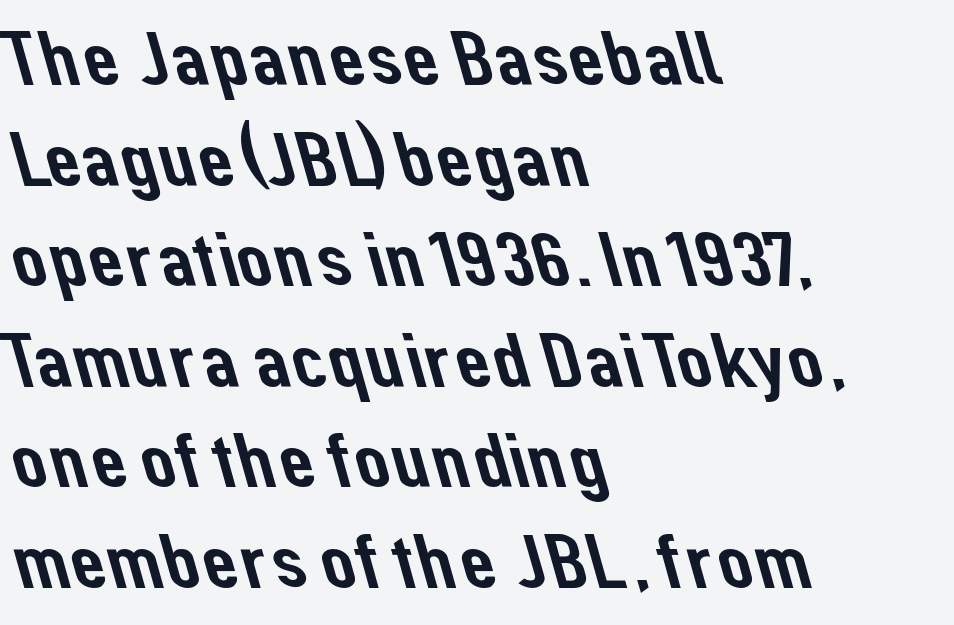
The passage shown is typeset with a sans-serif family. Leftover space on each line is placed entirely after the last word. Quick note: interline space is typical. The passage shown is typed in a proportional face where columns would drift.
